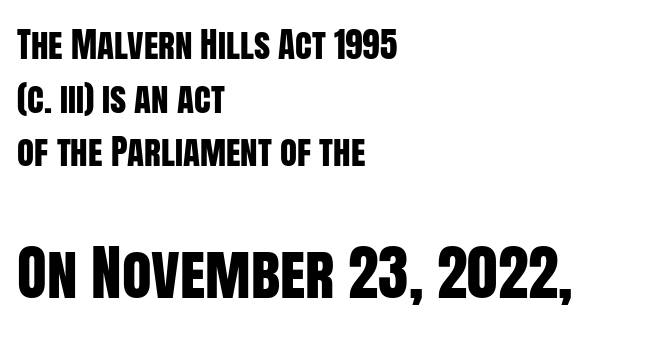
Regular leading. Compared with a centered layout, this one pins lines to the left instead. Proportional: the letters do not fall into vertical columns. How are the letters spaced? Ordinarily, with no added tracking. The passage shown begins with its smaller block and ends with its larger one. A roman cut, with each character standing at attention.
